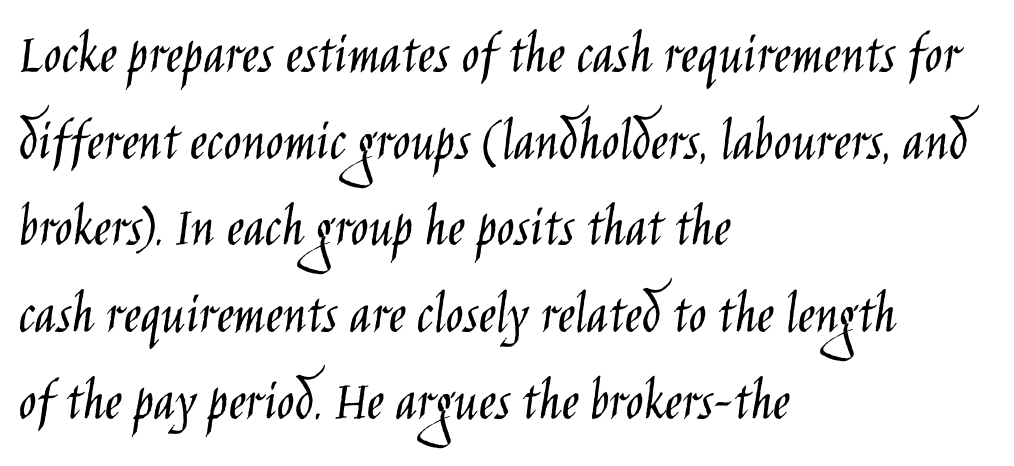
The letterforms sit at book weight or below. I'd call this a sans setting — the letters go barefoot. Short note: letters normally spaced. The specimen omits any rule beneath the text block's lines.
